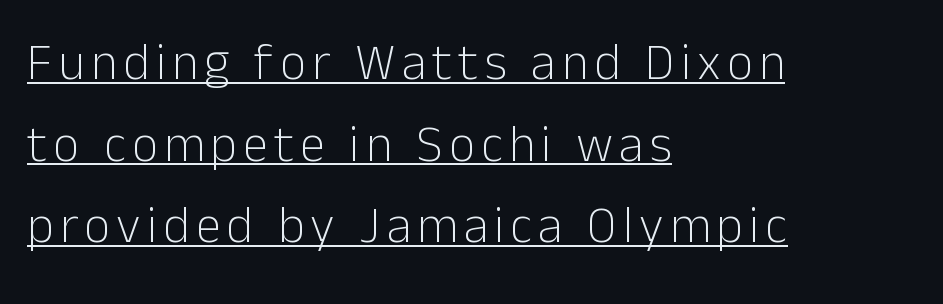
The image shows 51 px light sans-serif type, upright; set left-aligned, normal line spacing (1.6x), underlined; low stroke contrast and a medium x-height.
